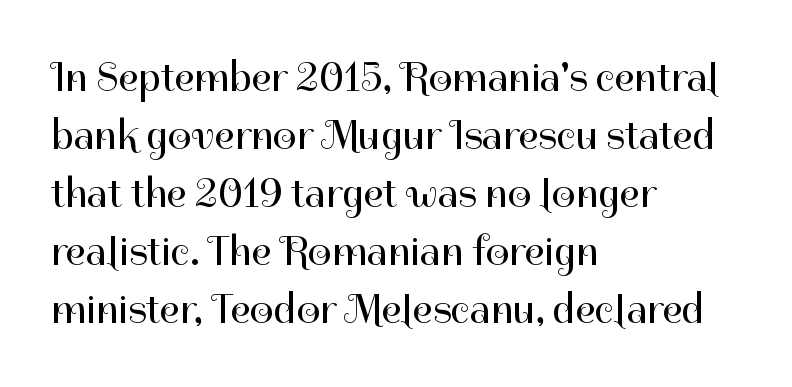
The image shows 42 px regular-weight sans-serif type, upright; set left-aligned, normal line spacing (1.38x), normal letter spacing, not underlined; high stroke contrast and a medium x-height.
